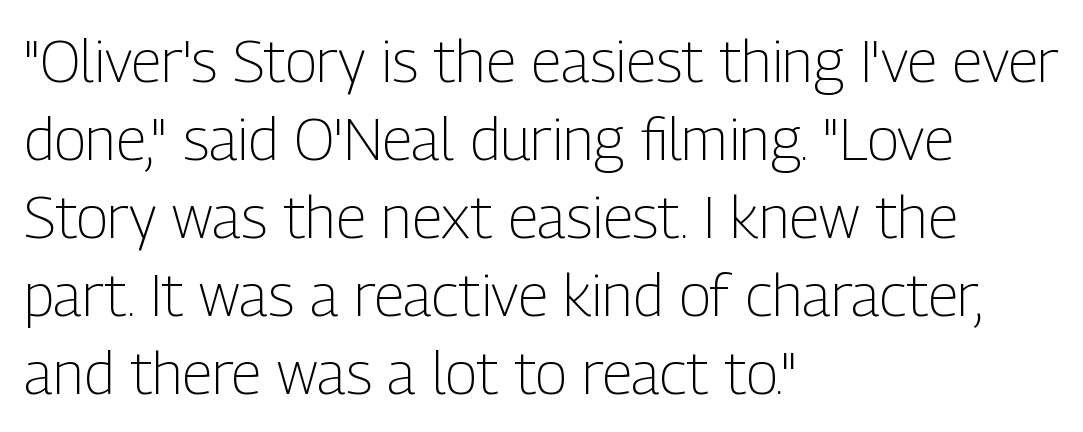
Q: Is the text bold? A: No.
Q: Is the text italic (slanted)? A: No, it is upright.
Q: Is the typeface a serif or a sans-serif typeface? A: Sans-serif.
Q: Is the text underlined? A: No.
Q: How is the paragraph aligned? A: Left-aligned.
Q: Is the spacing between letters normal or unusually wide? A: Normal.
Q: Is the spacing between lines tight, normal or loose? A: Normal.
Q: Width (condensed, normal, or wide)? A: Condensed.
Q: Stroke contrast? A: Low.
Q: x-height? A: Medium.
Q: Monospaced? A: No.
